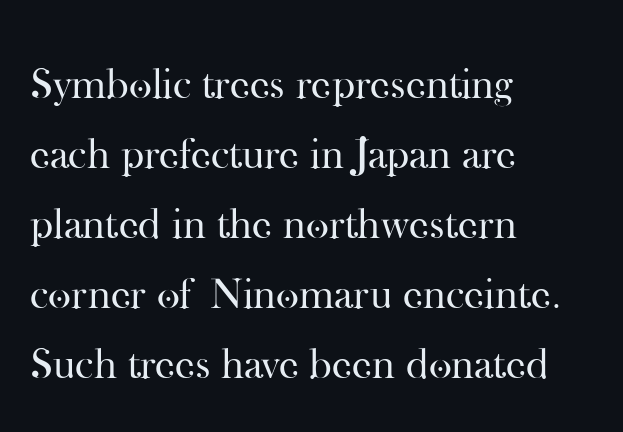
Stroke mass is kept to a normal reading level or below. Decoration check: the copy has no underline. One glance says typical: line gaps are just what's usual. Classification — serif.
